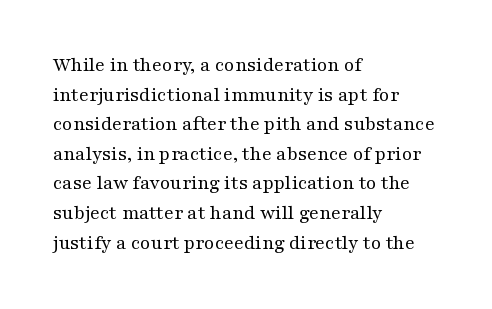
The image shows 20 px text type, upright; set left-aligned, normal line spacing (1.48x), normal letter spacing, not underlined.
